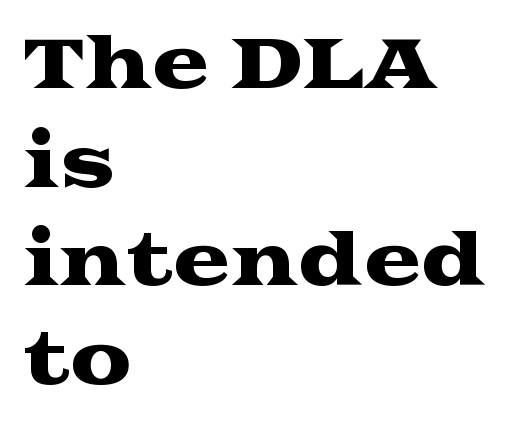
Q: Is the text italic (slanted)? A: No, it is upright.
Q: Is the typeface a serif or a sans-serif typeface? A: Serif.
Q: Is the text underlined? A: No.
Q: How is the paragraph aligned? A: Left-aligned.
Q: Is the spacing between letters normal or unusually wide? A: Normal.
Q: Is the spacing between lines tight, normal or loose? A: Normal.
Q: Width (condensed, normal, or wide)? A: Wide.
Q: Stroke contrast? A: Medium.
Q: x-height? A: Medium.
Q: Monospaced? A: No.
